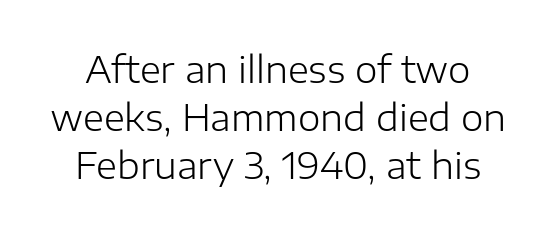
{"serif": "no", "italic": "no", "bold": "no", "weight": "light", "width": "normal", "stroke_contrast": "low", "x_height": "medium", "monospaced": "no", "underline": "no", "line_spacing": "normal", "line_spacing_ratio": 1.33, "letter_spacing": "normal", "letter_spacing_em": 0.0, "glyph_px": 36}
